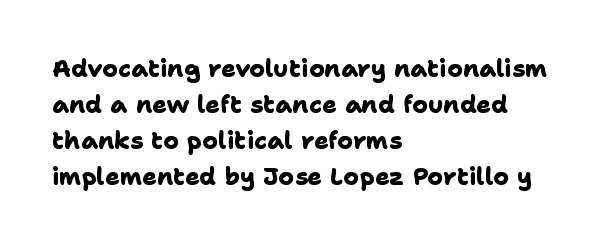
Letter spacing: default. A bare baseline throughout the passage. Each new line begins a customary step beneath the previous one. Which margin do the lines hug? The left one — the right edge is uneven.
